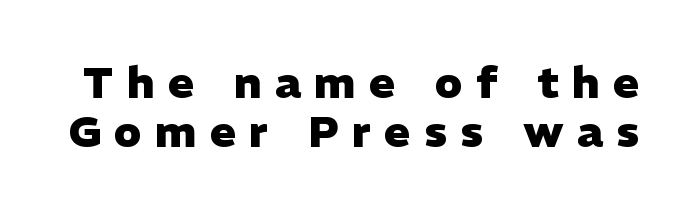
The image shows 44 px heavy sans-serif type, upright; set tight line spacing (1.11x), unusually wide letter spacing (+0.3 em), not underlined; low stroke contrast and a medium x-height.
